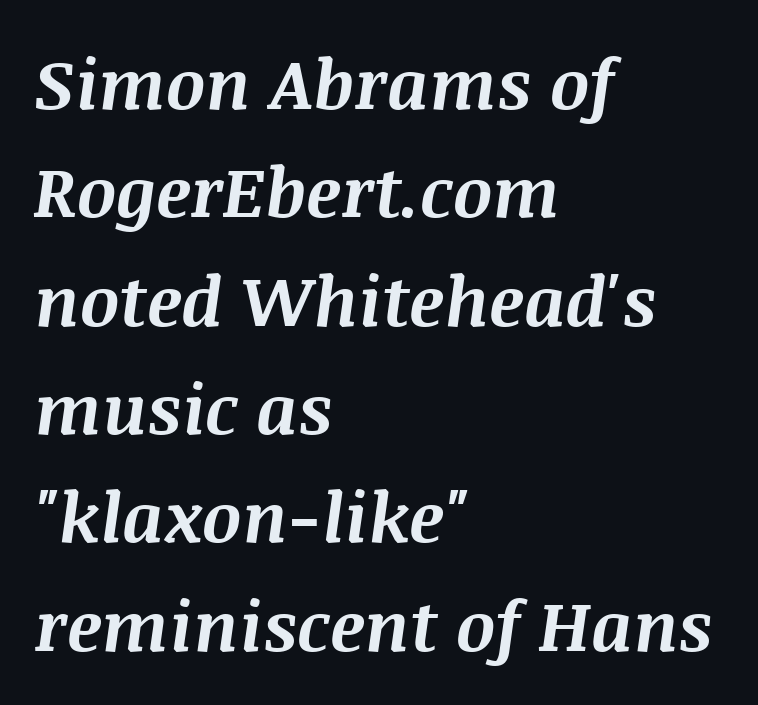
Q: Is the text bold? A: Yes.
Q: Is the text italic (slanted)? A: Yes, it leans right by about 8 degrees.
Q: Is the text underlined? A: No.
Q: How is the paragraph aligned? A: Left-aligned.
Q: Is the spacing between letters normal or unusually wide? A: Normal.
Q: Is the spacing between lines tight, normal or loose? A: Normal.
Q: Width (condensed, normal, or wide)? A: Normal.
Q: Stroke contrast? A: Medium.
Q: x-height? A: Large.
Q: Monospaced? A: No.
